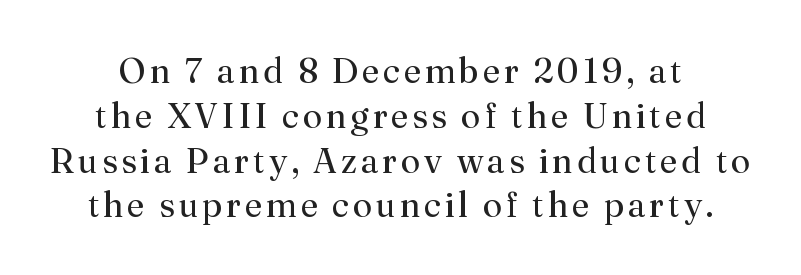
Q: Is the text bold? A: No.
Q: Is the text italic (slanted)? A: No, it is upright.
Q: Is the typeface a serif or a sans-serif typeface? A: Serif.
Q: Is the text underlined? A: No.
Q: Is the spacing between lines tight, normal or loose? A: Normal.
Q: Width (condensed, normal, or wide)? A: Normal.
Q: Stroke contrast? A: Medium.
Q: x-height? A: Small.
Q: Monospaced? A: No.
